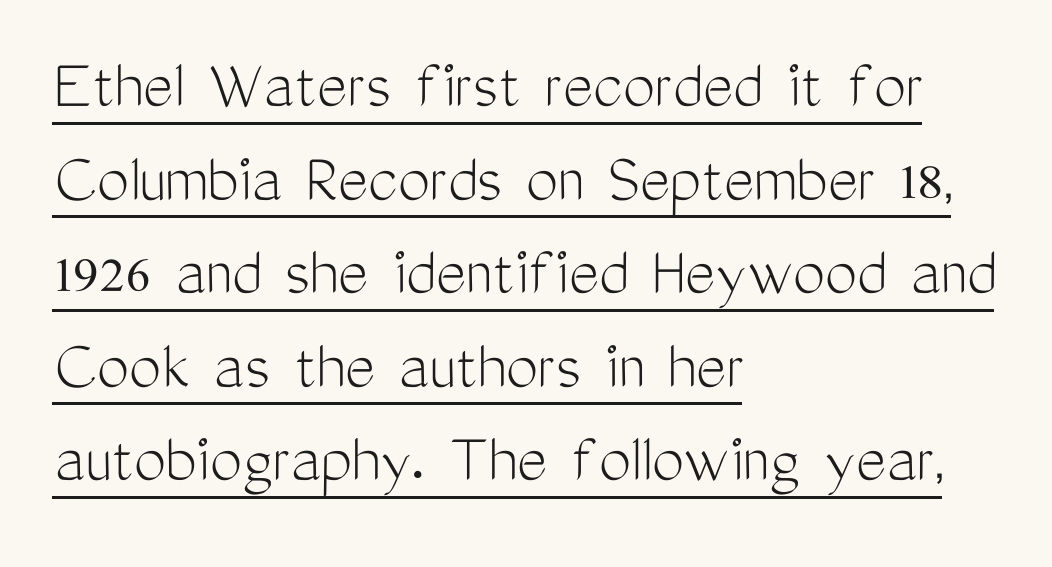
Q: Is the text bold? A: No.
Q: Is the text italic (slanted)? A: No, it is upright.
Q: Is the typeface a serif or a sans-serif typeface? A: Sans-serif.
Q: Is the text underlined? A: Yes.
Q: How is the paragraph aligned? A: Left-aligned.
Q: Is the spacing between letters normal or unusually wide? A: Normal.
Q: Is the spacing between lines tight, normal or loose? A: Normal.
Q: Width (condensed, normal, or wide)? A: Condensed.
Q: Stroke contrast? A: Medium.
Q: x-height? A: Medium.
Q: Monospaced? A: No.
